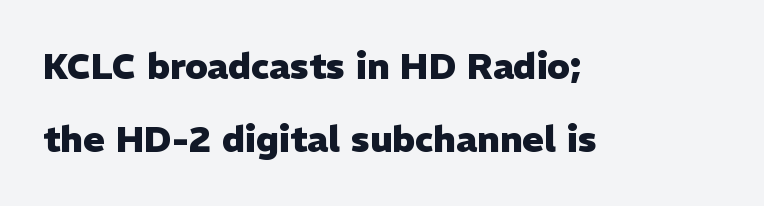
The lettering holds an erect, upright posture throughout. Inter-character spacing is left at the font's built-in metrics. In terms of leading, this rendering errs on the spacious side. Has an underline been added? It has not. The rendering anchors every line to the left-hand side. Set as a true bold cut, around the 700 mark.
